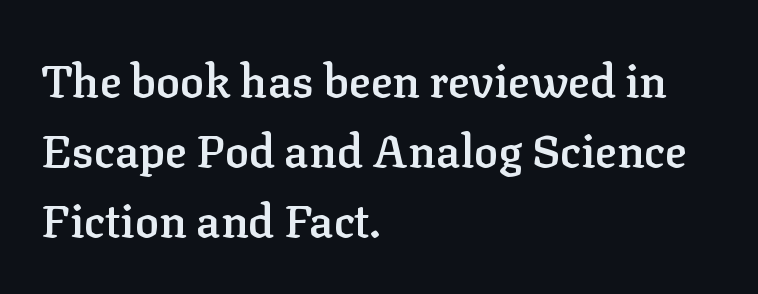
The image shows 45 px semibold serif type, upright; set left-aligned, normal line spacing (1.56x), normal letter spacing, not underlined; low stroke contrast and a medium x-height.
